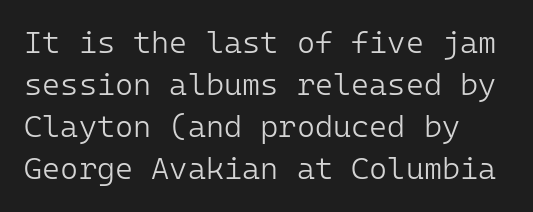
The image shows 31 px light sans-serif type, upright, monospaced; set left-aligned, normal line spacing (1.36x), normal letter spacing, not underlined; low stroke contrast and a medium x-height.
